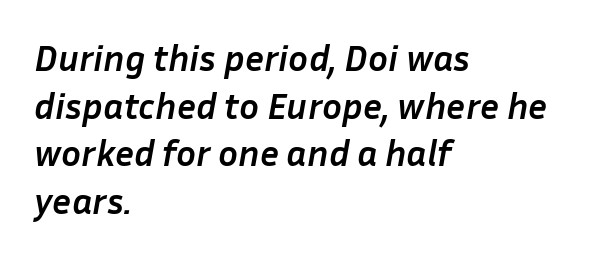
Q: Is the text bold? A: Yes.
Q: Is the text italic (slanted)? A: Yes, it leans right by about 10 degrees.
Q: Is the text underlined? A: No.
Q: How is the paragraph aligned? A: Left-aligned.
Q: Is the spacing between letters normal or unusually wide? A: Normal.
Q: Is the spacing between lines tight, normal or loose? A: Normal.
Q: Width (condensed, normal, or wide)? A: Normal.
Q: Stroke contrast? A: Low.
Q: x-height? A: Medium.
Q: Monospaced? A: No.
